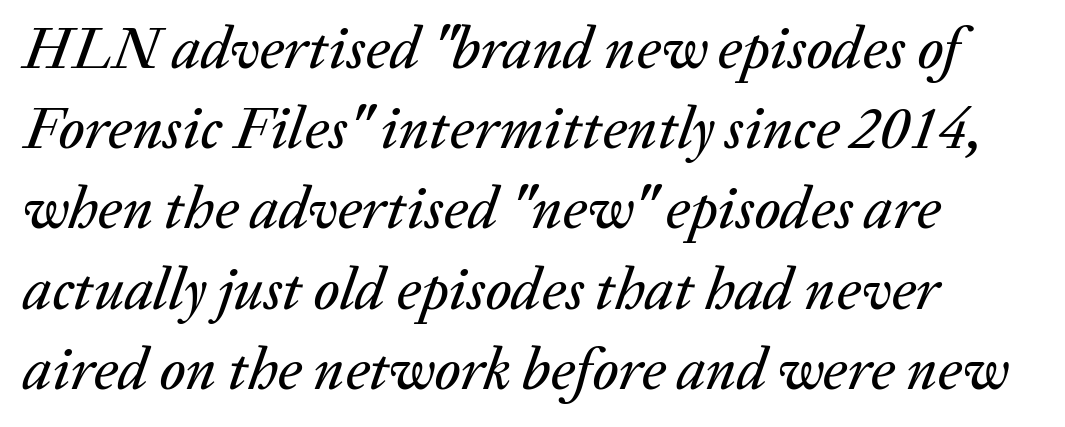
Look at the tracking — it's just the regular setting, nothing added. Any mark beneath the type? The region is blank. Horizontally, the lines are justified to the leading edge only. The block of text has a typical density, with ordinary space between rows. The letters advance in unequal steps, a hallmark of proportional type. The lettering tilts uniformly, giving the passage an italic look.
